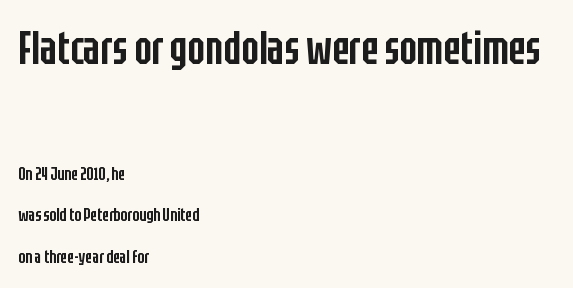
Q: Is the text bold? A: Semi-bold.
Q: Is the text italic (slanted)? A: No, it is upright.
Q: Is the typeface a serif or a sans-serif typeface? A: Sans-serif.
Q: Is the text underlined? A: No.
Q: How is the paragraph aligned? A: Left-aligned.
Q: Is the spacing between letters normal or unusually wide? A: Normal.
Q: Is the spacing between lines tight, normal or loose? A: Loose.
Q: Which block of text is set in a larger size, the first (top) or the second (bottom)? A: The first (top) one.
Q: Width (condensed, normal, or wide)? A: Condensed.
Q: Stroke contrast? A: Low.
Q: x-height? A: Large.
Q: Monospaced? A: No.
